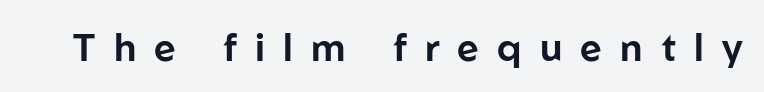
The image shows 38 px sans-serif type, upright; set unusually wide letter spacing (+0.48 em), not underlined; low stroke contrast and a medium x-height.
